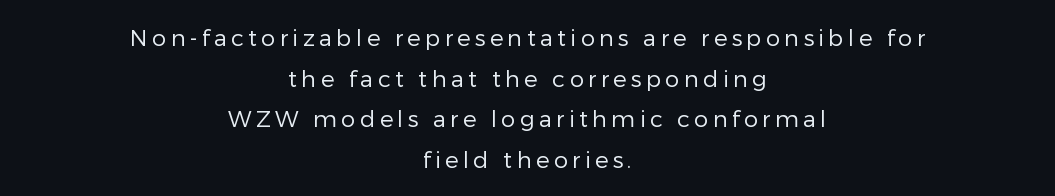
Vertical stems look standard width or narrower in stroke. The passage shown is not underscored anywhere. Italic? Not at all — the glyphs are vertical. Horizontal alignment here is central, giving a formal, balanced look.
